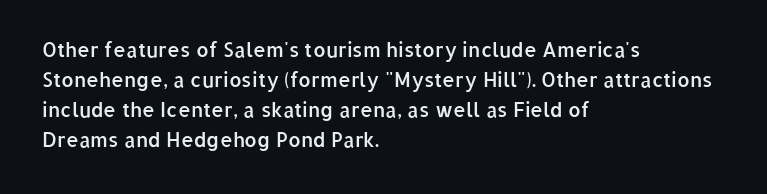
The image shows 20 px text type, upright; set left-aligned, normal line spacing (1.5x), normal letter spacing, not underlined.
